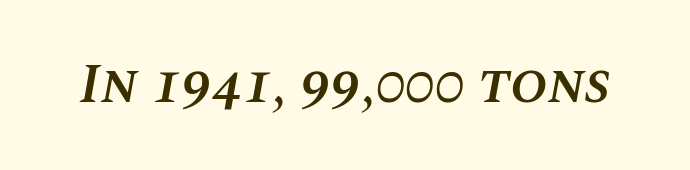
The foot of each line stays bare and open. Slightly chunky letters — semibold, I'd say, not full bold. Here the designer chose a conventional face with non-uniform glyph widths. Observe the lean: these are italic letterforms. The passage shown has conventional tracking throughout.
